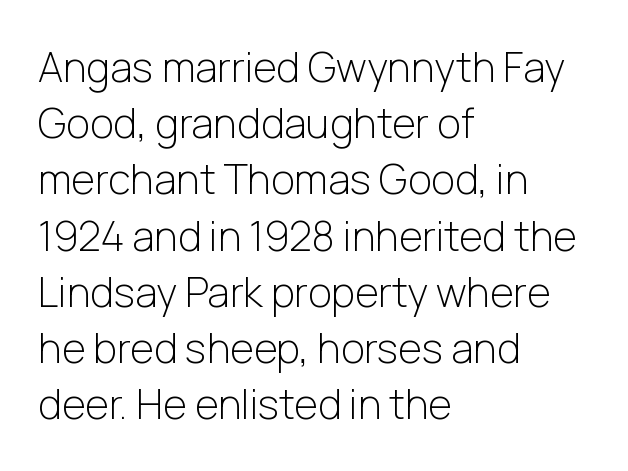
Q: Is the text bold? A: No.
Q: Is the text italic (slanted)? A: No, it is upright.
Q: Is the typeface a serif or a sans-serif typeface? A: Sans-serif.
Q: Is the text underlined? A: No.
Q: How is the paragraph aligned? A: Left-aligned.
Q: Is the spacing between letters normal or unusually wide? A: Normal.
Q: Is the spacing between lines tight, normal or loose? A: Normal.
Q: Width (condensed, normal, or wide)? A: Normal.
Q: Stroke contrast? A: Low.
Q: x-height? A: Medium.
Q: Monospaced? A: No.
